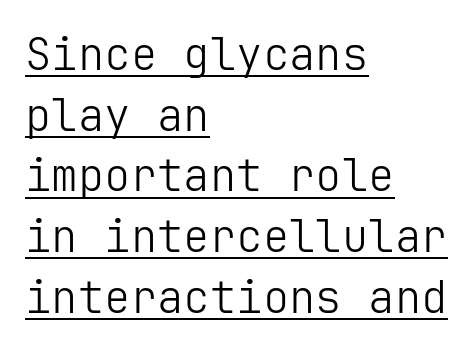
Q: Is the text bold? A: No.
Q: Is the text italic (slanted)? A: No, it is upright.
Q: Is the typeface a serif or a sans-serif typeface? A: Sans-serif.
Q: Is the text underlined? A: Yes.
Q: How is the paragraph aligned? A: Left-aligned.
Q: Is the spacing between letters normal or unusually wide? A: Normal.
Q: Is the spacing between lines tight, normal or loose? A: Normal.
Q: Width (condensed, normal, or wide)? A: Normal.
Q: Stroke contrast? A: Low.
Q: x-height? A: Medium.
